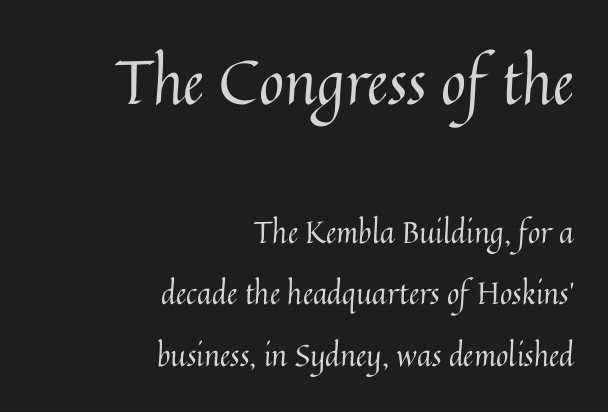
{"bold": "no", "weight": "regular", "width": "normal", "stroke_contrast": "medium", "x_height": "medium", "monospaced": "no", "underline": "no", "align": "right", "line_spacing": "loose", "line_spacing_ratio": 2.05, "letter_spacing": "normal", "letter_spacing_em": 0.0, "larger_block": "first", "size_ratio": 2.03, "glyph_px": 61}
